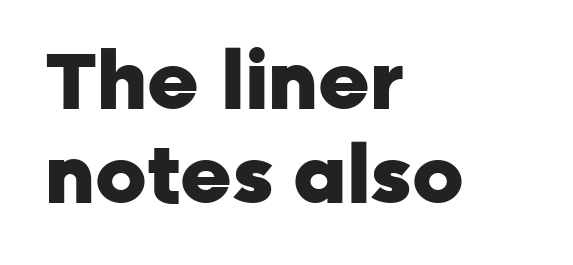
Q: Is the text bold? A: Yes.
Q: Is the text italic (slanted)? A: No, it is upright.
Q: Is the typeface a serif or a sans-serif typeface? A: Sans-serif.
Q: Is the text underlined? A: No.
Q: How is the paragraph aligned? A: Left-aligned.
Q: Is the spacing between letters normal or unusually wide? A: Normal.
Q: Width (condensed, normal, or wide)? A: Normal.
Q: Stroke contrast? A: Low.
Q: x-height? A: Medium.
Q: Monospaced? A: No.
